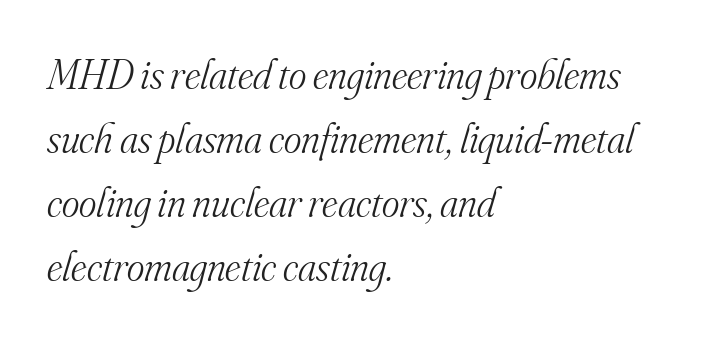
Q: Is the text bold? A: No.
Q: Is the text italic (slanted)? A: Yes, it leans right by about 16 degrees.
Q: Is the typeface a serif or a sans-serif typeface? A: Serif.
Q: Is the text underlined? A: No.
Q: How is the paragraph aligned? A: Left-aligned.
Q: Is the spacing between letters normal or unusually wide? A: Normal.
Q: Is the spacing between lines tight, normal or loose? A: Normal.
Q: Width (condensed, normal, or wide)? A: Normal.
Q: Stroke contrast? A: Medium.
Q: x-height? A: Small.
Q: Monospaced? A: No.
